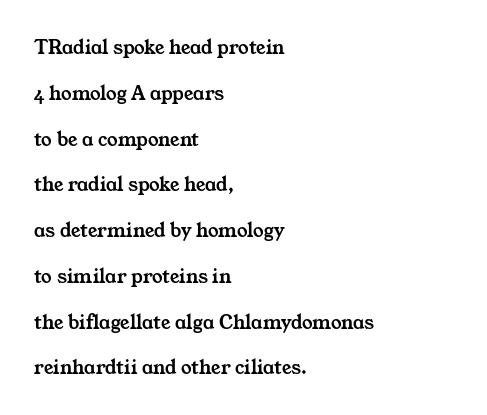
Q: Is the text underlined? A: No.
Q: How is the paragraph aligned? A: Left-aligned.
Q: Is the spacing between letters normal or unusually wide? A: Normal.
Q: Is the spacing between lines tight, normal or loose? A: Loose.
